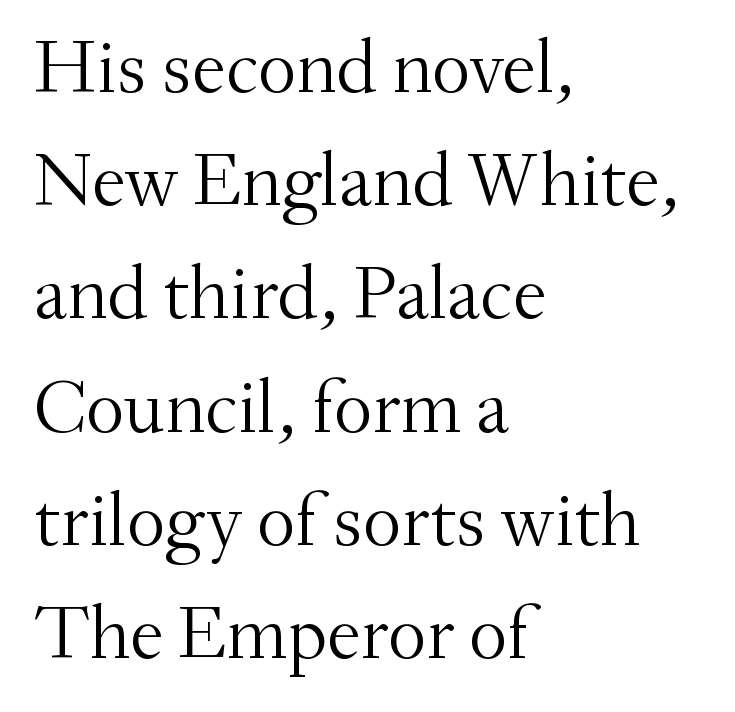
The image shows 76 px light serif type, upright; set left-aligned, normal line spacing (1.49x), normal letter spacing, not underlined; medium stroke contrast and a small x-height.
